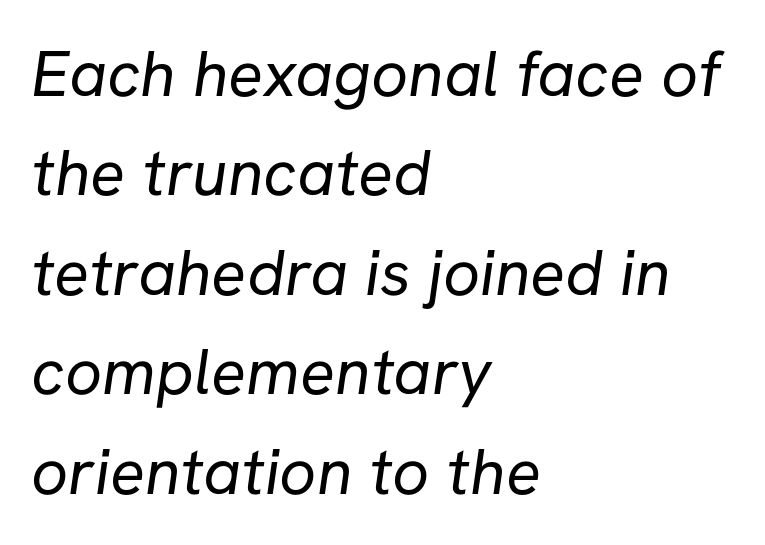
The image shows 65 px regular-weight sans-serif type; set left-aligned, normal line spacing (1.53x), normal letter spacing, not underlined; low stroke contrast and a medium x-height.
